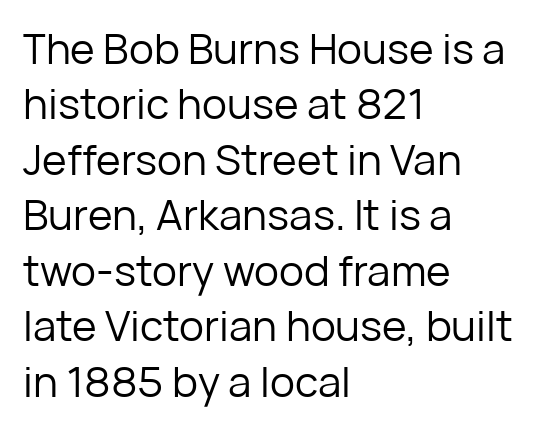
{"serif": "no", "italic": "no", "bold": "no", "weight": "regular", "width": "normal", "stroke_contrast": "low", "x_height": "medium", "monospaced": "no", "underline": "no", "align": "left", "line_spacing": "normal", "line_spacing_ratio": 1.32, "letter_spacing": "normal", "letter_spacing_em": 0.0, "glyph_px": 42}
